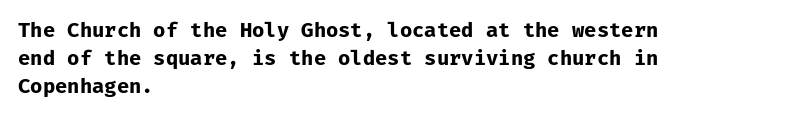
{"italic": "no", "bold": "yes", "underline": "no", "align": "left", "line_spacing": "normal", "line_spacing_ratio": 1.39, "letter_spacing": "normal", "letter_spacing_em": 0.0, "glyph_px": 20}
